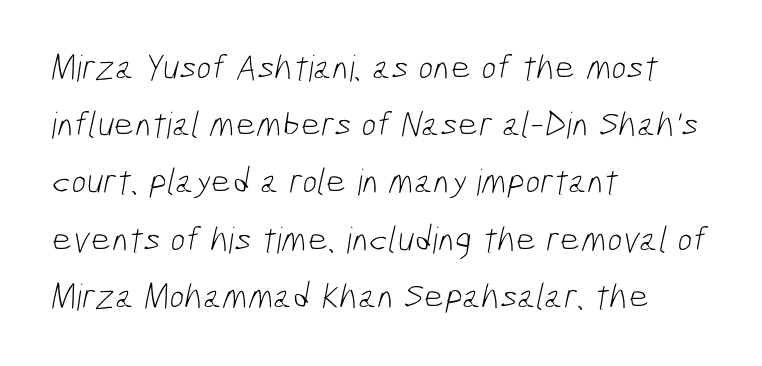
{"serif": "no", "bold": "no", "weight": "light", "width": "condensed", "stroke_contrast": "low", "x_height": "medium", "monospaced": "no", "underline": "no", "align": "left", "line_spacing": "normal", "line_spacing_ratio": 1.59, "letter_spacing": "normal", "letter_spacing_em": 0.0, "glyph_px": 36}
